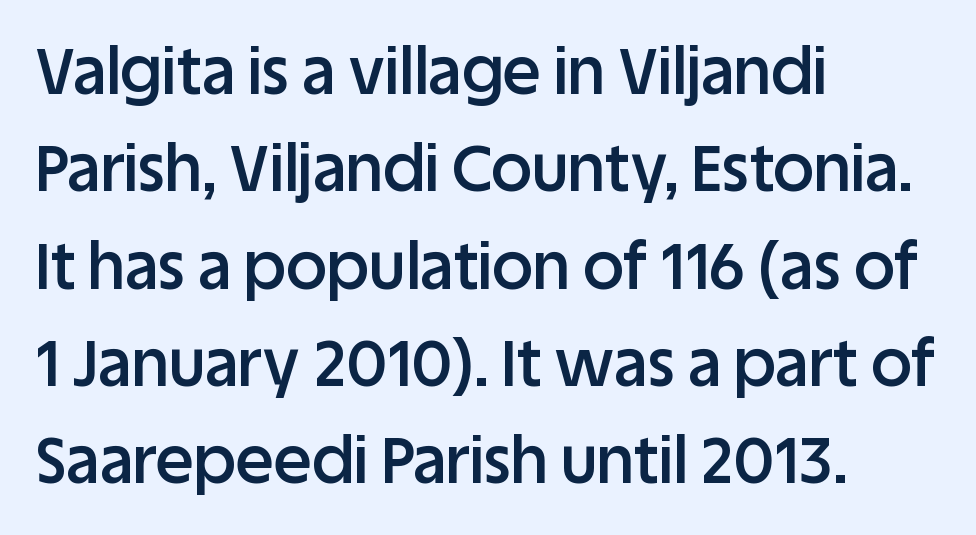
The image shows 64 px semibold sans-serif type, upright; set left-aligned, normal line spacing (1.52x), normal letter spacing, not underlined; low stroke contrast and a large x-height.
